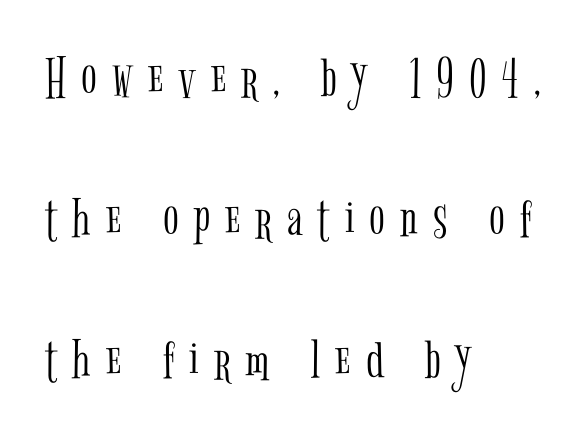
{"serif": "yes", "italic": "no", "bold": "no", "weight": "light", "width": "condensed", "stroke_contrast": "low", "x_height": "medium", "monospaced": "no", "underline": "no", "align": "left", "line_spacing": "loose", "line_spacing_ratio": 2.43, "letter_spacing": "wide", "letter_spacing_em": 0.26, "glyph_px": 58}
